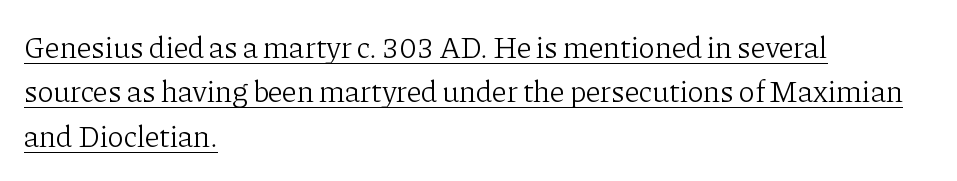
{"serif": "yes", "italic": "no", "bold": "no", "weight": "light", "width": "normal", "stroke_contrast": "low", "x_height": "medium", "monospaced": "no", "underline": "yes", "align": "left", "line_spacing": "normal", "line_spacing_ratio": 1.48, "letter_spacing": "normal", "letter_spacing_em": 0.0, "glyph_px": 30}
